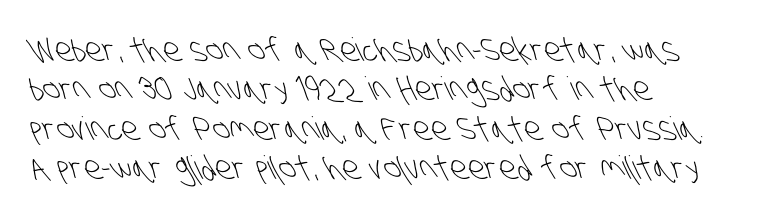
No word sits above an underline. Look at the tracking — it's just the regular setting, nothing added. This sample has the flowing, uneven cadence of proportional lettering. Is this a sans? Yes — the strokes have no serifs. Stems here are at most as thick as an everyday book face. All the whitespace from short lines collects on the right.
